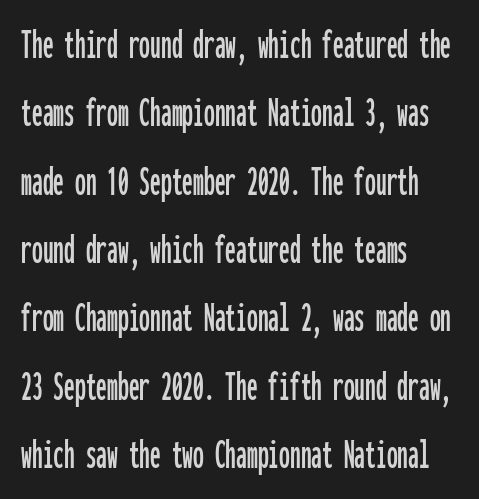
The image shows 43 px condensed sans-serif type, upright, monospaced; set left-aligned, normal line spacing (1.59x), normal letter spacing, not underlined; low stroke contrast and a medium x-height.
